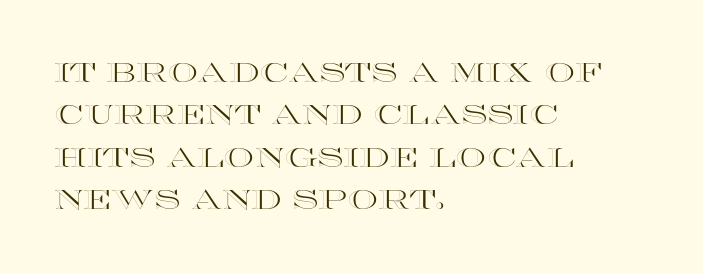
Q: Is the text italic (slanted)? A: No, it is upright.
Q: Is the text underlined? A: No.
Q: How is the paragraph aligned? A: Left-aligned.
Q: Is the spacing between letters normal or unusually wide? A: Normal.
Q: Is the spacing between lines tight, normal or loose? A: Normal.
